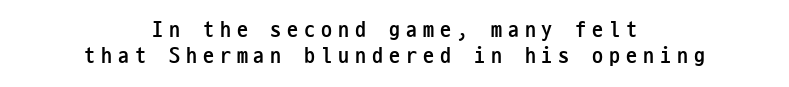
{"italic": "no", "bold": "yes", "underline": "no", "align": "center", "line_spacing_ratio": 1.16, "letter_spacing": "wide", "letter_spacing_em": 0.27, "glyph_px": 22}
